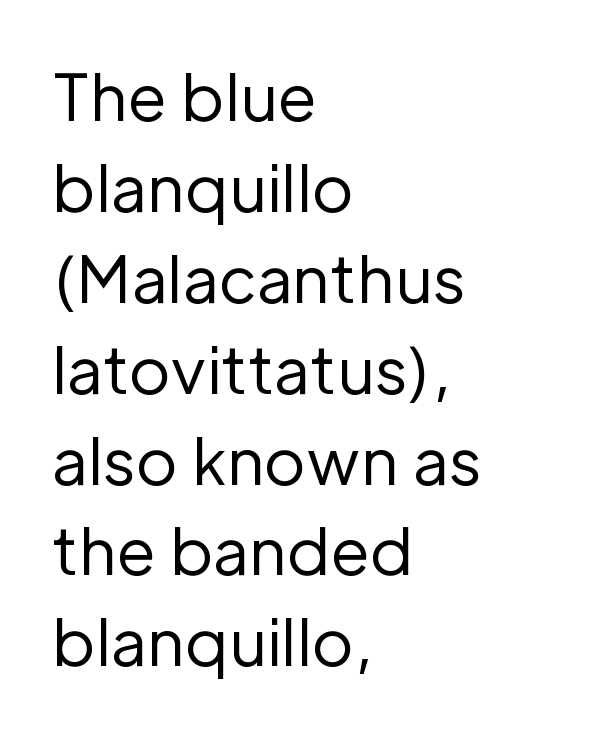
The rendering keeps characters at their native spacing. Whoever set this chose a conventional vertical rhythm. A typesetter would call this proportional, since set widths differ per character. The letterforms sit at book weight or below. The characters display no serif detailing; their extremities are plain. Italic: no, the glyphs are upright roman.
